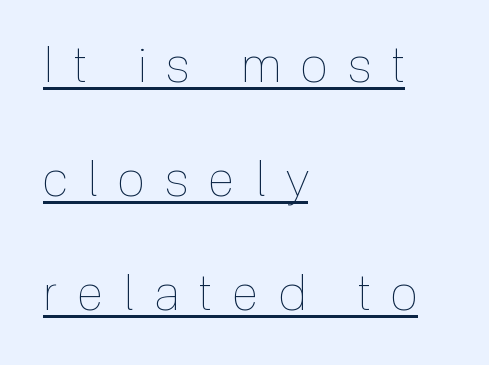
The image shows 50 px thin, condensed type, upright; set left-aligned, loose line spacing (2.28x), unusually wide letter spacing (+0.41 em), underlined; a medium x-height.
